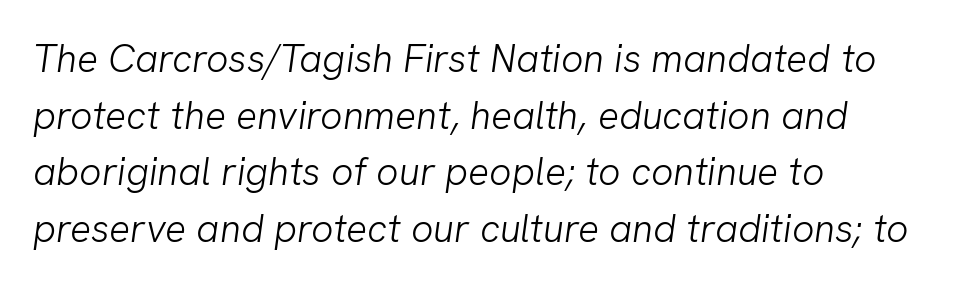
Q: Is the text bold? A: No.
Q: Is the typeface a serif or a sans-serif typeface? A: Sans-serif.
Q: Is the text underlined? A: No.
Q: How is the paragraph aligned? A: Left-aligned.
Q: Is the spacing between letters normal or unusually wide? A: Normal.
Q: Is the spacing between lines tight, normal or loose? A: Normal.
Q: Width (condensed, normal, or wide)? A: Normal.
Q: Stroke contrast? A: Low.
Q: x-height? A: Medium.
Q: Monospaced? A: No.
